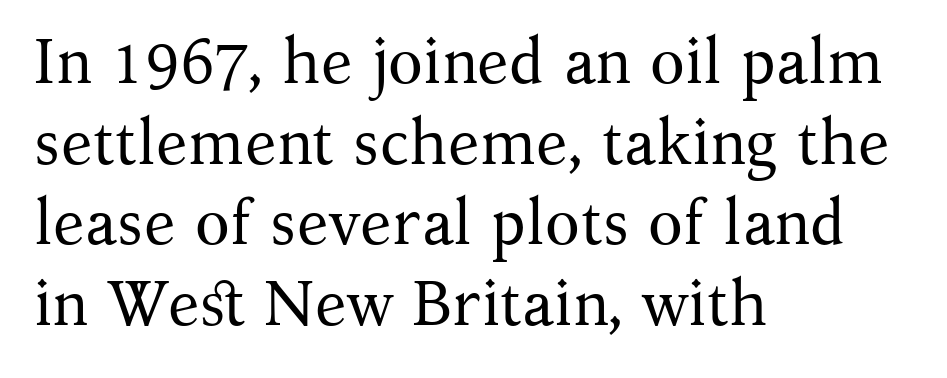
No extra ink here — the face is not bold. Every stem runs plumb, perpendicular to the baseline. In terms of letterform style, serifs are clearly present. These lines stack with their left ends in a neat column. Decoration check: the copy has no underline. Think of a printed novel: that variable character pitch is what you see here.
